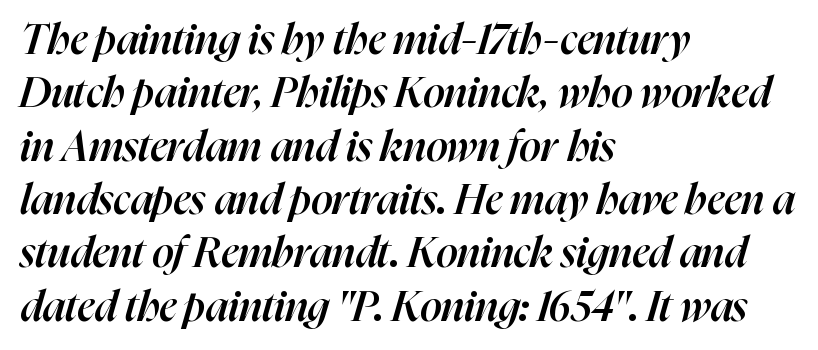
The image shows 42 px semibold type, italic (leaning right); set left-aligned, normal line spacing (1.27x), normal letter spacing, not underlined; high stroke contrast and a medium x-height.
